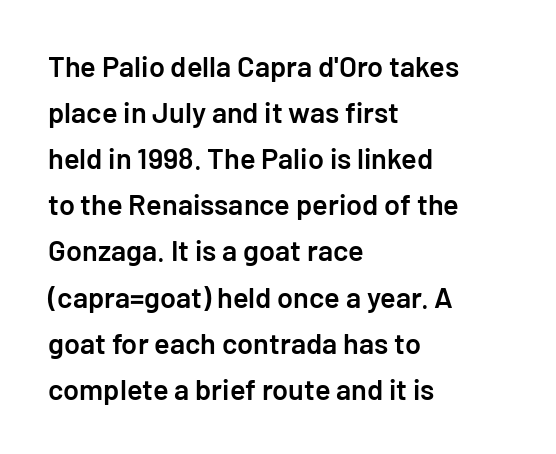
The image shows 29 px semibold sans-serif type, upright; set left-aligned, normal line spacing (1.59x), normal letter spacing, not underlined; low stroke contrast and a medium x-height.
